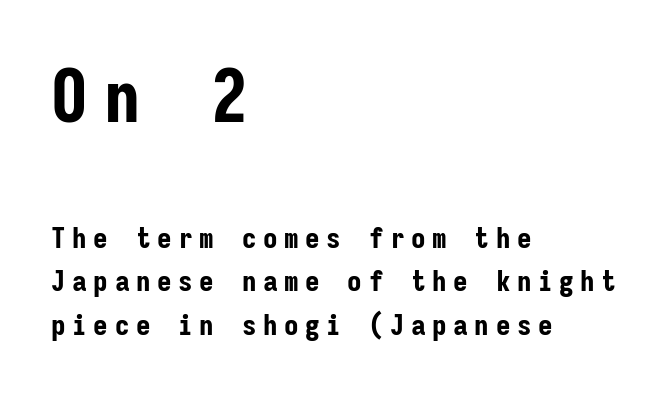
The image shows 73 px bold, condensed sans-serif type, upright, monospaced; set left-aligned, normal line spacing (1.51x), unusually wide letter spacing (+0.23 em), not underlined; the first (top) block is 2.52x larger; low stroke contrast and a medium x-height.
